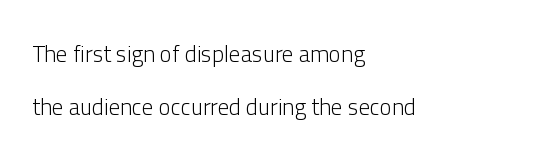
The image shows 23 px text type, upright; set left-aligned, loose line spacing (2.3x), normal letter spacing, not underlined.
